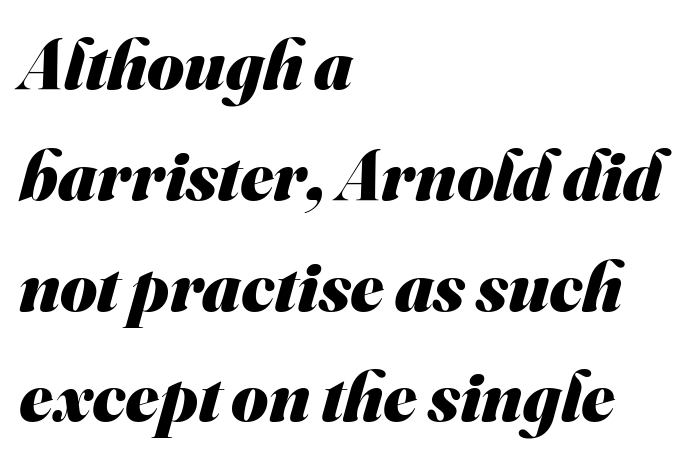
{"serif": "no", "bold": "yes", "weight": "heavy", "width": "normal", "stroke_contrast": "medium", "x_height": "small", "monospaced": "no", "underline": "no", "align": "left", "line_spacing": "normal", "line_spacing_ratio": 1.56, "letter_spacing": "normal", "letter_spacing_em": 0.0, "glyph_px": 71}
